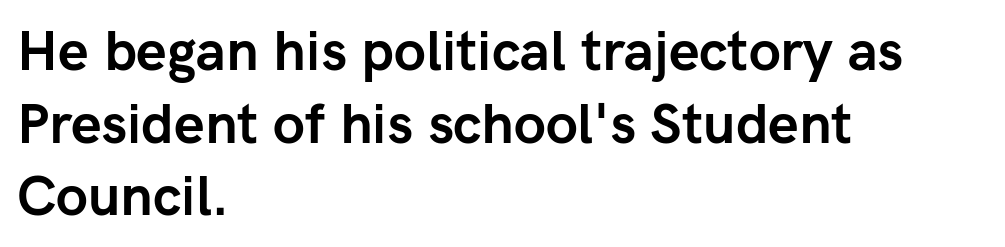
{"serif": "no", "italic": "no", "bold": "yes", "weight": "semibold", "width": "normal", "stroke_contrast": "low", "x_height": "medium", "monospaced": "no", "underline": "no", "align": "left", "line_spacing": "normal", "line_spacing_ratio": 1.32, "letter_spacing": "normal", "letter_spacing_em": 0.0, "glyph_px": 55}
